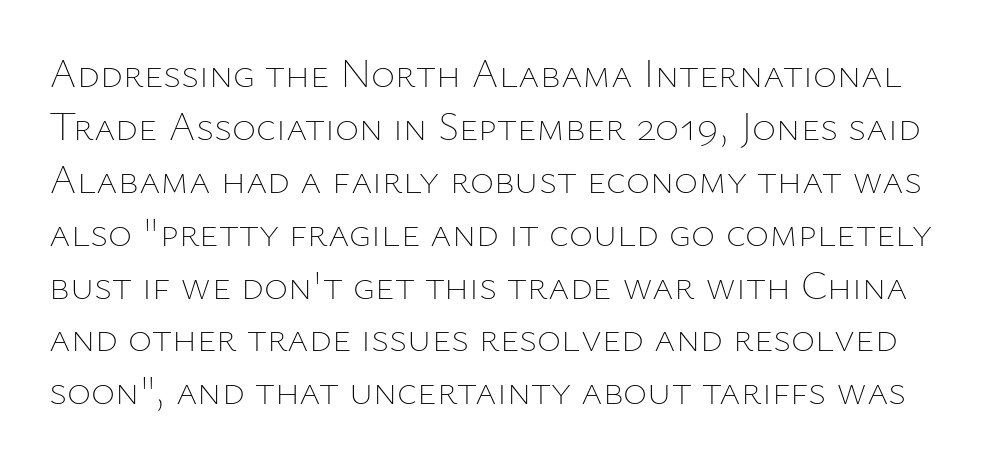
{"italic": "no", "bold": "no", "weight": "thin", "width": "normal", "stroke_contrast": "low", "x_height": "medium", "monospaced": "no", "underline": "no", "line_spacing": "normal", "line_spacing_ratio": 1.29, "letter_spacing": "normal", "letter_spacing_em": 0.0, "glyph_px": 41}
